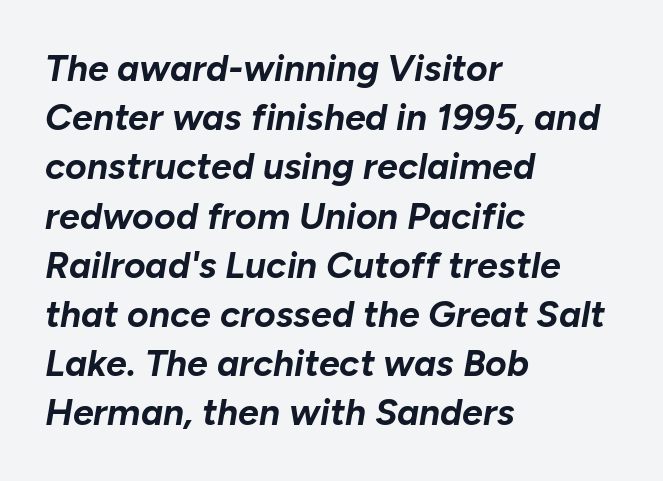
Q: Is the text bold? A: Yes.
Q: Is the text italic (slanted)? A: Yes, it leans right by about 10 degrees.
Q: Is the text underlined? A: No.
Q: How is the paragraph aligned? A: Left-aligned.
Q: Is the spacing between letters normal or unusually wide? A: Normal.
Q: Is the spacing between lines tight, normal or loose? A: Normal.
Q: Width (condensed, normal, or wide)? A: Normal.
Q: Stroke contrast? A: Low.
Q: x-height? A: Medium.
Q: Monospaced? A: No.
